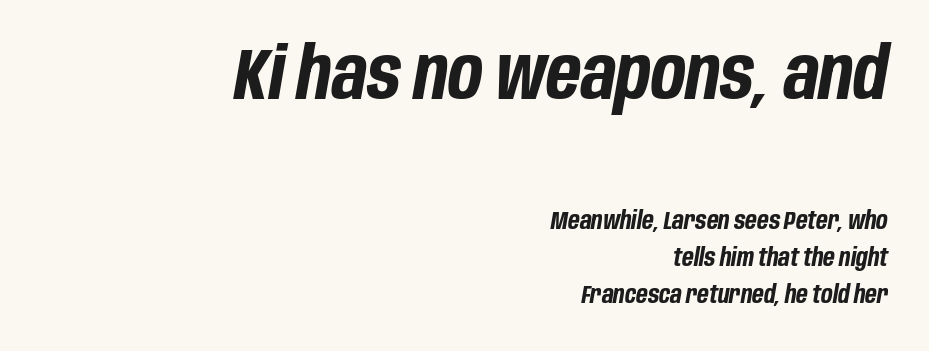
The image shows 72 px bold, condensed type, italic (leaning right); set right-aligned, normal line spacing (1.54x), normal letter spacing, not underlined; the first (top) block is 3.0x larger; low stroke contrast and a large x-height.
